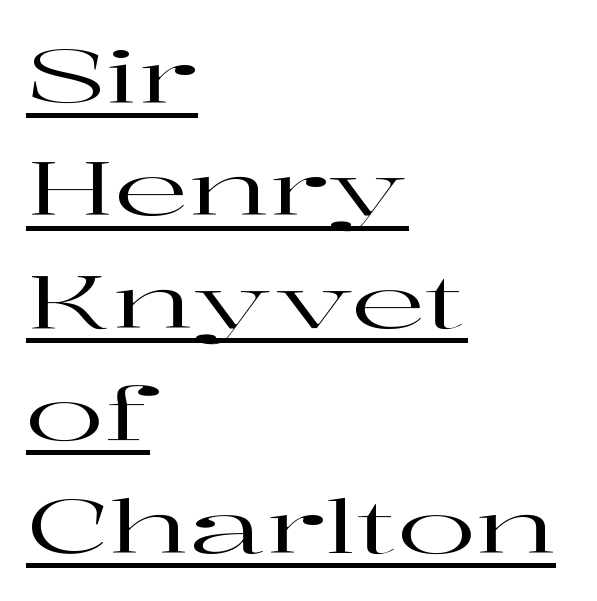
{"serif": "yes", "italic": "no", "width": "wide", "stroke_contrast": "high", "x_height": "medium", "monospaced": "no", "underline": "yes", "align": "left", "line_spacing": "normal", "line_spacing_ratio": 1.54, "letter_spacing": "normal", "letter_spacing_em": 0.0, "glyph_px": 73}
